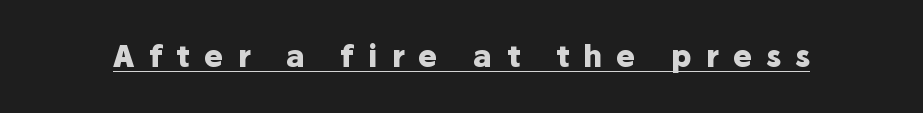
The lettering holds an erect, upright posture throughout. This sample uses a sans-serif face. Does a line run under the words? Yes, clearly. Short note: letters widely spaced. Typographic density is high because the face is bold. Varying glyph widths throughout — classic text-font behaviour.
